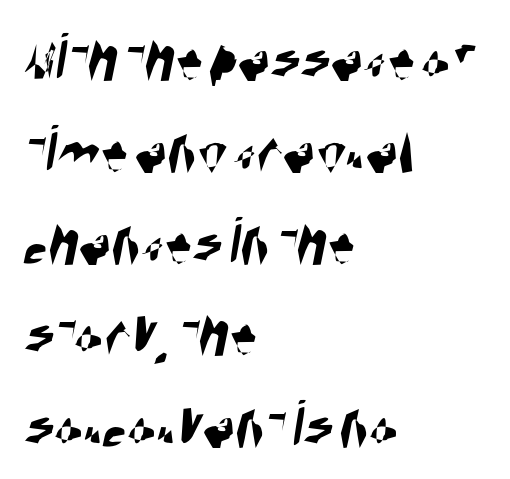
Q: Is the typeface a serif or a sans-serif typeface? A: Sans-serif.
Q: Is the text underlined? A: No.
Q: How is the paragraph aligned? A: Left-aligned.
Q: Is the spacing between letters normal or unusually wide? A: Normal.
Q: Is the spacing between lines tight, normal or loose? A: Normal.
Q: Width (condensed, normal, or wide)? A: Condensed.
Q: Stroke contrast? A: High.
Q: x-height? A: Large.
Q: Monospaced? A: No.
